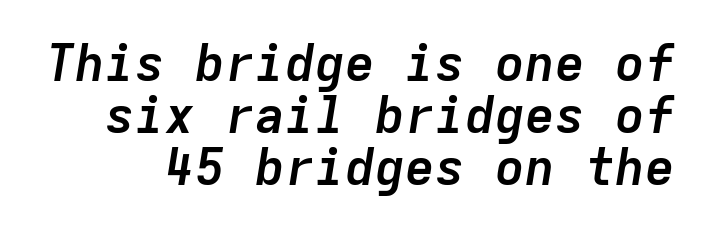
{"italic": "yes", "lean": "right", "slant_degrees": 9, "bold": "yes", "weight": "semibold", "width": "normal", "stroke_contrast": "low", "x_height": "medium", "monospaced": "yes", "underline": "no", "line_spacing": "tight", "line_spacing_ratio": 1.04, "letter_spacing": "normal", "letter_spacing_em": 0.0, "glyph_px": 50}
